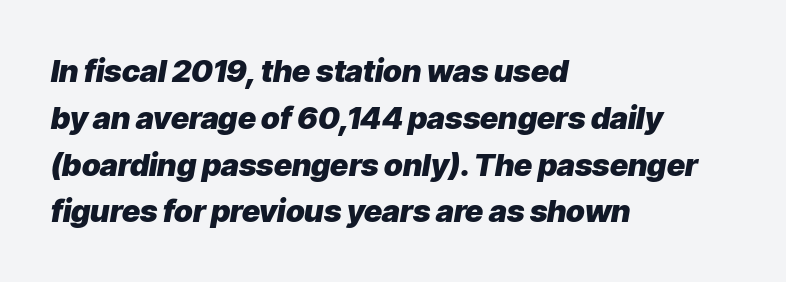
Spacing verdict: proportional, widths tailored to each character. Interline gaps are of average width in this sample. Posture: slanted. The string is rendered with underlining switched off. Compared with an ordinary text face, these strokes are far heavier — a full bold.
